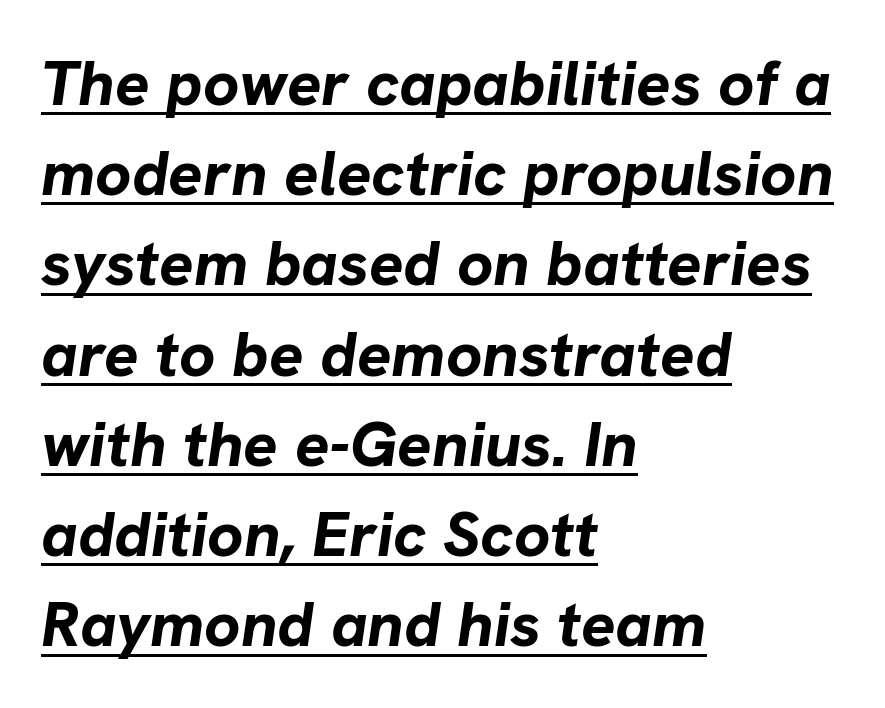
The image shows 64 px bold type, italic (leaning right); set left-aligned, normal line spacing (1.41x), normal letter spacing, underlined; low stroke contrast and a medium x-height.
